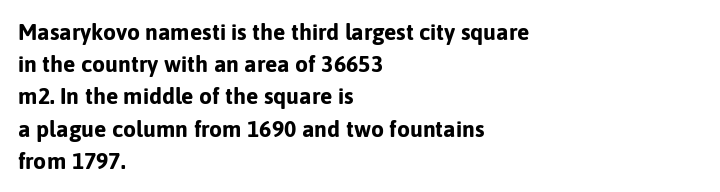
Q: Is the text bold? A: Yes.
Q: Is the text italic (slanted)? A: No, it is upright.
Q: Is the text underlined? A: No.
Q: How is the paragraph aligned? A: Left-aligned.
Q: Is the spacing between letters normal or unusually wide? A: Normal.
Q: Is the spacing between lines tight, normal or loose? A: Normal.
